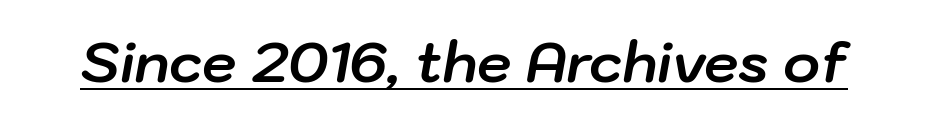
{"italic": "yes", "lean": "right", "slant_degrees": 10, "bold": "yes", "weight": "bold", "width": "normal", "stroke_contrast": "low", "x_height": "medium", "monospaced": "no", "underline": "yes", "letter_spacing": "normal", "letter_spacing_em": 0.0, "glyph_px": 55}
